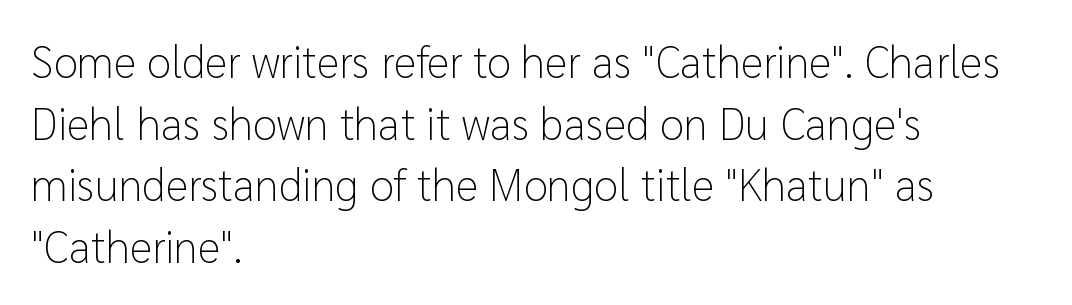
Q: Is the text bold? A: No.
Q: Is the text italic (slanted)? A: No, it is upright.
Q: Is the typeface a serif or a sans-serif typeface? A: Sans-serif.
Q: Is the text underlined? A: No.
Q: How is the paragraph aligned? A: Left-aligned.
Q: Is the spacing between letters normal or unusually wide? A: Normal.
Q: Is the spacing between lines tight, normal or loose? A: Normal.
Q: Width (condensed, normal, or wide)? A: Normal.
Q: Stroke contrast? A: Low.
Q: x-height? A: Medium.
Q: Monospaced? A: No.
